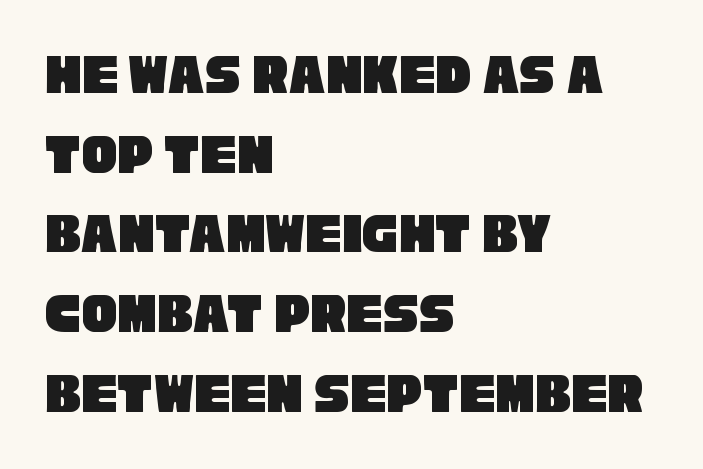
Are there feet on the stems? There aren't — it's a sans. Note the varied advance widths — an 'i' is clearly narrower than an 'm'. No extra tracking has been applied to these lines. Is there much room between lines? A standard amount, neither cramped nor airy. If you drew a ruler down the left edge, every line would touch it.
